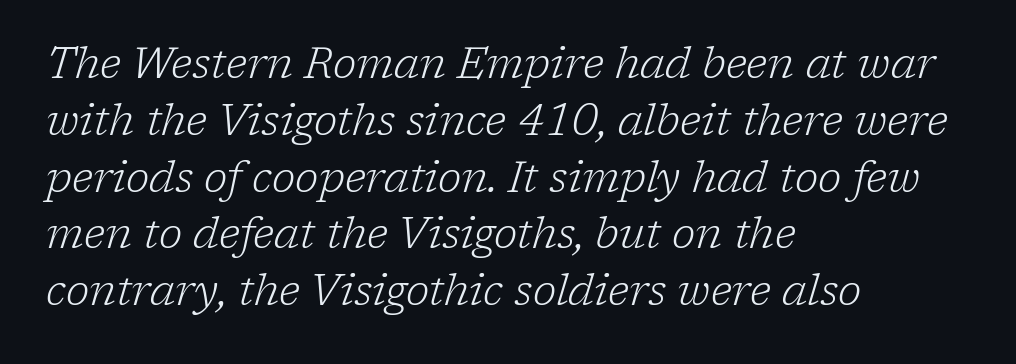
You can tell from the footed stems that serif type was used. You could not count columns in this text — the font is proportionally spaced. Is the letter spacing exaggerated? No — it looks like the ordinary default. The font's italic variant was chosen for this text. A typesetter would call this leading conventional body-copy spacing.
